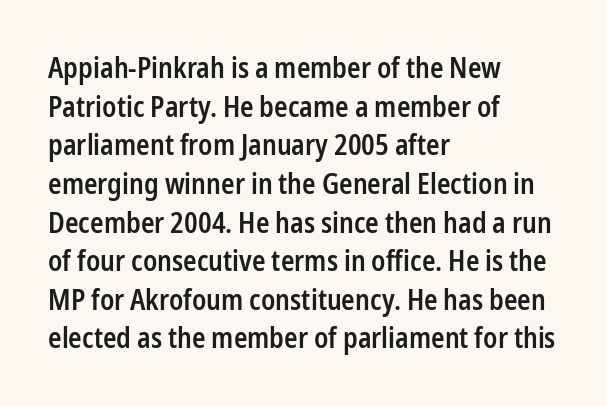
Left-aligned paragraph, ragged on the right. The letters stand straight up with perfectly vertical stems. Characters follow at the spacing the type designer built in. Looks like regular typesetting: each glyph gets only the width it needs. Whoever set this chose a conventional vertical rhythm.
